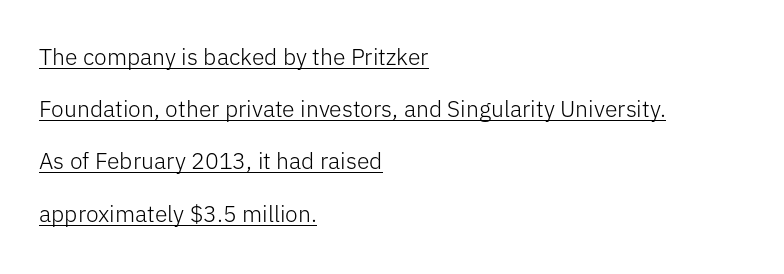
The image shows 23 px text type, upright; set left-aligned, loose line spacing (2.27x), normal letter spacing, underlined.
